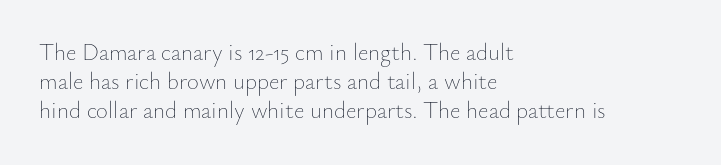
Q: Is the text bold? A: No.
Q: Is the text italic (slanted)? A: No, it is upright.
Q: Is the text underlined? A: No.
Q: How is the paragraph aligned? A: Left-aligned.
Q: Is the spacing between letters normal or unusually wide? A: Normal.
Q: Is the spacing between lines tight, normal or loose? A: Normal.
